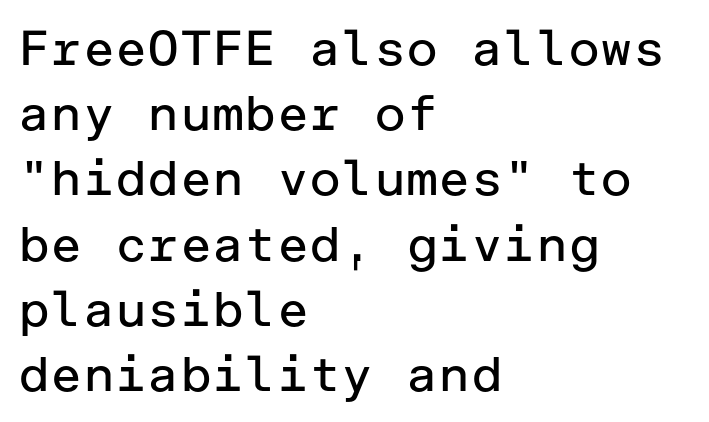
The image shows 49 px regular-weight sans-serif type, upright; set left-aligned, normal line spacing (1.33x), normal letter spacing, not underlined; low stroke contrast and a medium x-height.
